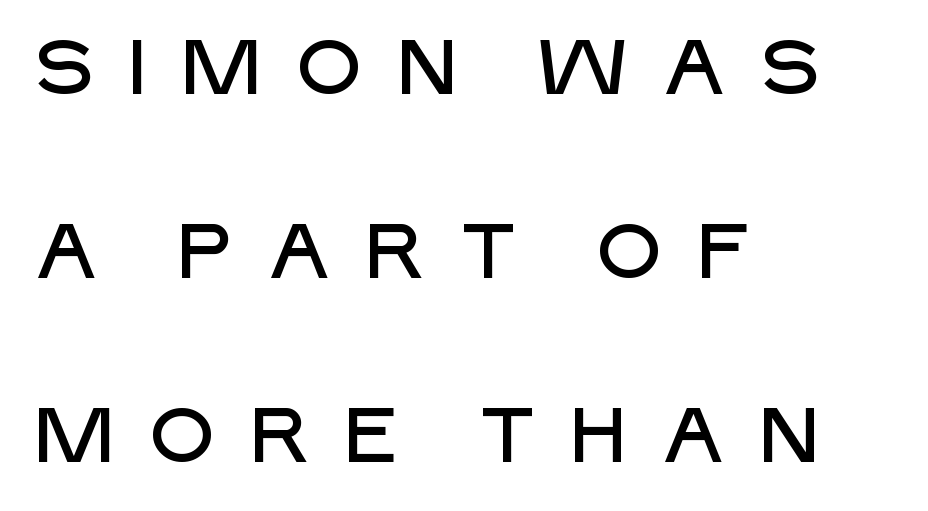
Letter spacing: wide. The typesetter chose a ragged-right arrangement here. The face used here is proportionally spaced, like ordinary book or web type. The area under the type is left untouched.
